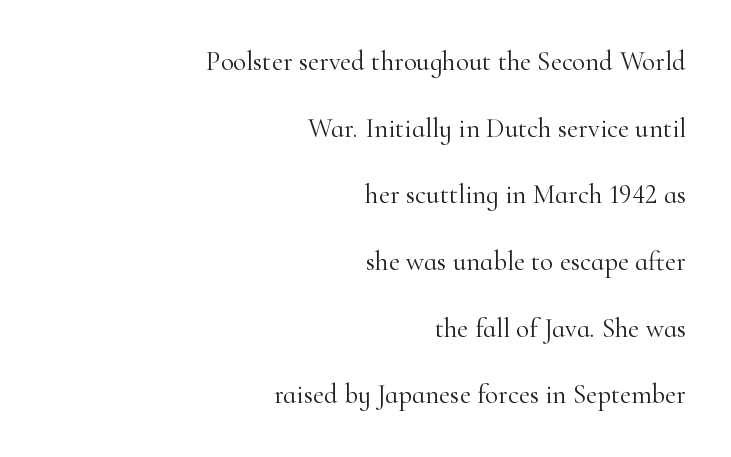
The image shows 27 px text type, upright; set right-aligned, loose line spacing (2.47x), normal letter spacing, not underlined.
